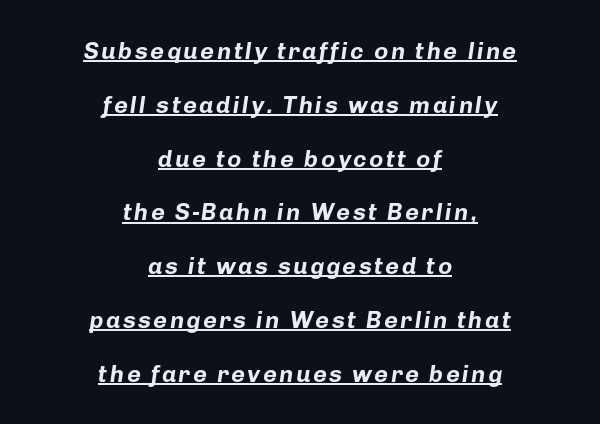
Q: Is the text bold? A: Yes.
Q: Is the text italic (slanted)? A: Yes, it leans right by about 8 degrees.
Q: Is the text underlined? A: Yes.
Q: How is the paragraph aligned? A: Centered.
Q: Is the spacing between lines tight, normal or loose? A: Loose.
